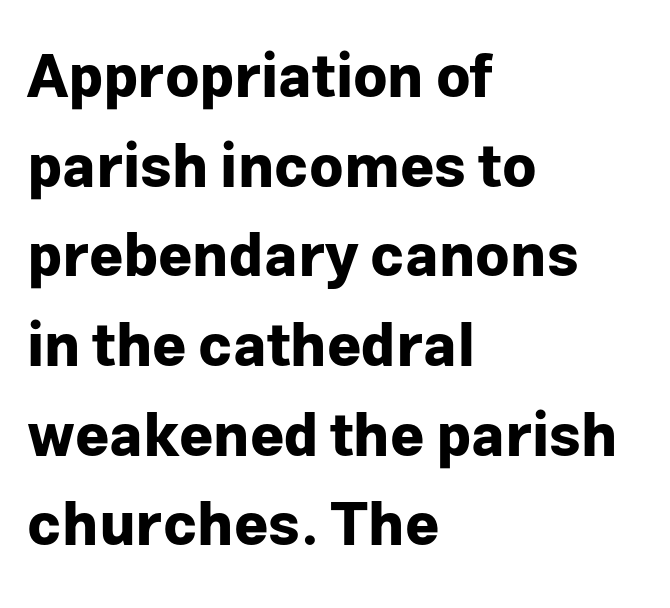
The image shows 59 px bold sans-serif type, upright; set left-aligned, normal line spacing (1.52x), normal letter spacing, not underlined; low stroke contrast and a medium x-height.
